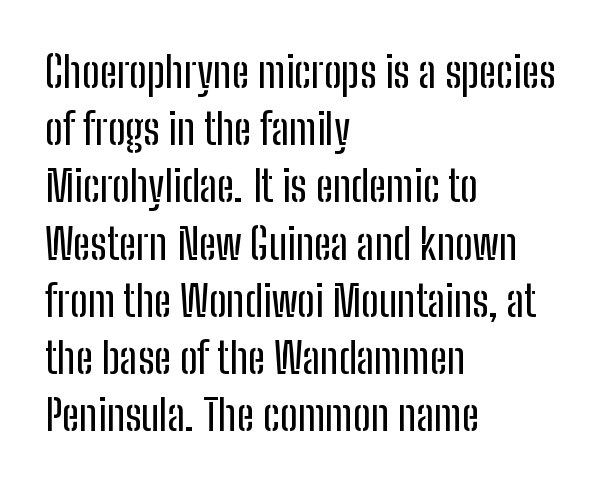
Q: Is the text italic (slanted)? A: No, it is upright.
Q: Is the typeface a serif or a sans-serif typeface? A: Sans-serif.
Q: Is the text underlined? A: No.
Q: How is the paragraph aligned? A: Left-aligned.
Q: Is the spacing between letters normal or unusually wide? A: Normal.
Q: Is the spacing between lines tight, normal or loose? A: Normal.
Q: Width (condensed, normal, or wide)? A: Condensed.
Q: Stroke contrast? A: Low.
Q: x-height? A: Medium.
Q: Monospaced? A: No.
